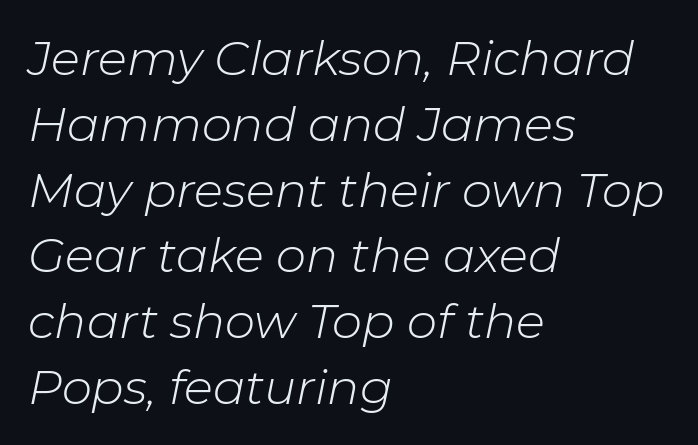
{"italic": "yes", "lean": "right", "slant_degrees": 11, "bold": "no", "weight": "light", "width": "normal", "stroke_contrast": "low", "x_height": "medium", "monospaced": "no", "underline": "no", "align": "left", "line_spacing": "normal", "line_spacing_ratio": 1.37, "letter_spacing": "normal", "letter_spacing_em": 0.0, "glyph_px": 48}
